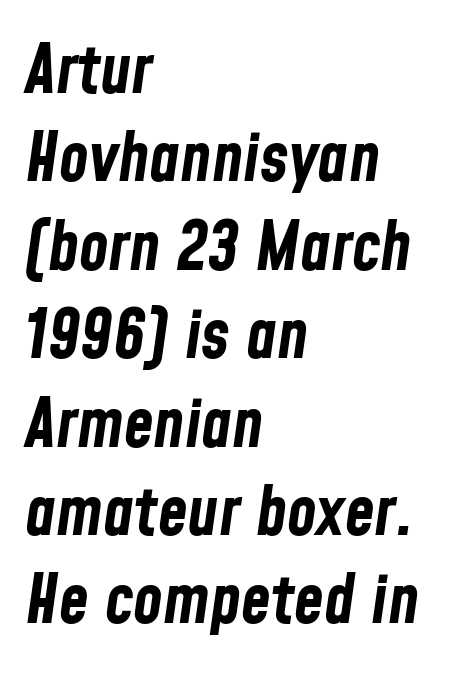
{"italic": "yes", "lean": "right", "slant_degrees": 8, "bold": "yes", "weight": "bold", "width": "condensed", "stroke_contrast": "low", "x_height": "medium", "monospaced": "no", "underline": "no", "align": "left", "line_spacing": "normal", "line_spacing_ratio": 1.3, "letter_spacing": "normal", "letter_spacing_em": 0.0, "glyph_px": 68}
